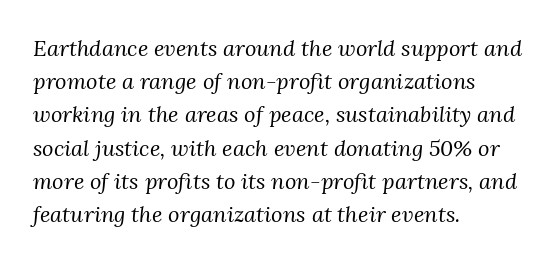
The image shows 22 px text type, italic (leaning right); set left-aligned, normal line spacing (1.51x), normal letter spacing, not underlined.
